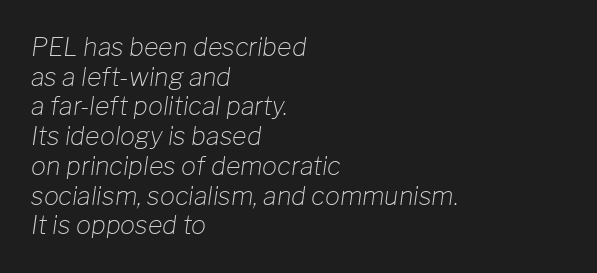
Ink coverage per letter is moderate at most. A typesetter would call this zero additional tracking. The glyphs look as if they've been sheared to an angle. Glance below the letters and you will spot only blank space. Compared with a centered layout, this one pins lines to the left instead.
